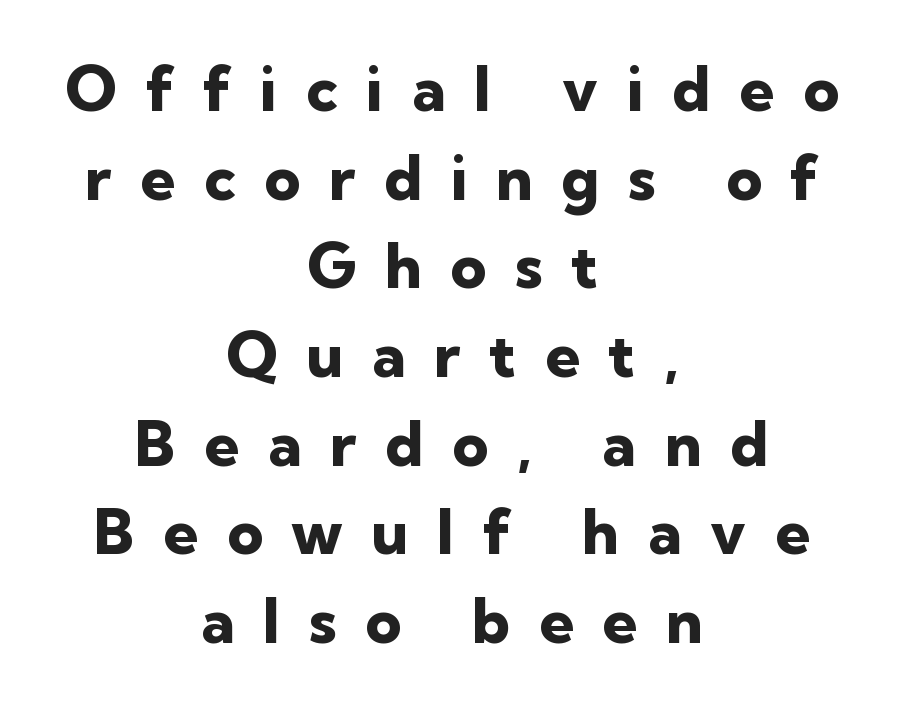
Posture: vertical. The passage is arranged like a title page — every line centered. Each letter keeps its own natural width here, so spacing adapts to shape. No word sits above an underline.
